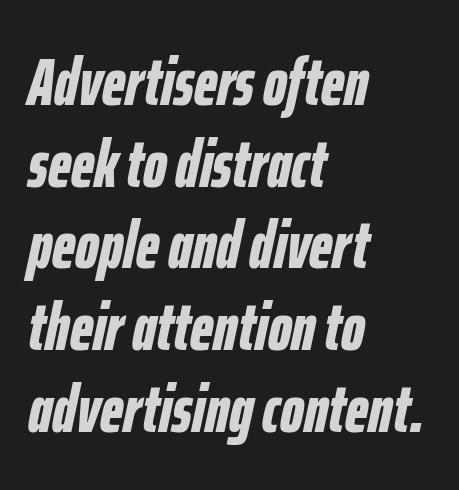
Q: Is the text bold? A: Yes.
Q: Is the text italic (slanted)? A: Yes, it leans right by about 12 degrees.
Q: Is the text underlined? A: No.
Q: How is the paragraph aligned? A: Left-aligned.
Q: Is the spacing between letters normal or unusually wide? A: Normal.
Q: Width (condensed, normal, or wide)? A: Condensed.
Q: Stroke contrast? A: Low.
Q: x-height? A: Medium.
Q: Monospaced? A: No.
